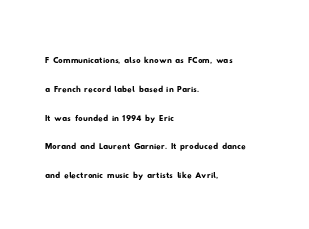
Q: Is the text underlined? A: No.
Q: How is the paragraph aligned? A: Left-aligned.
Q: Is the spacing between letters normal or unusually wide? A: Normal.
Q: Is the spacing between lines tight, normal or loose? A: Normal.
